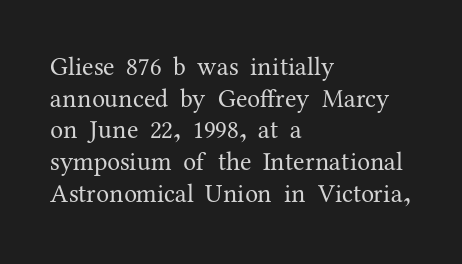
Nope, not italic — everything's standing straight. The font is comparable to plain body text, perhaps lighter. Inter-character spacing is left at the font's built-in metrics. The zone under the glyphs is completely vacant. These lines are set flush left with a ragged right edge.
